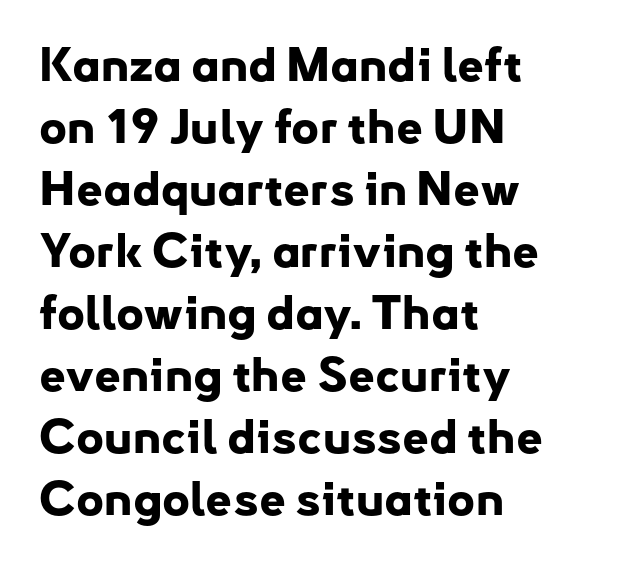
The image shows 47 px bold sans-serif type, upright; set left-aligned, normal line spacing (1.32x), normal letter spacing, not underlined; low stroke contrast and a small x-height.
